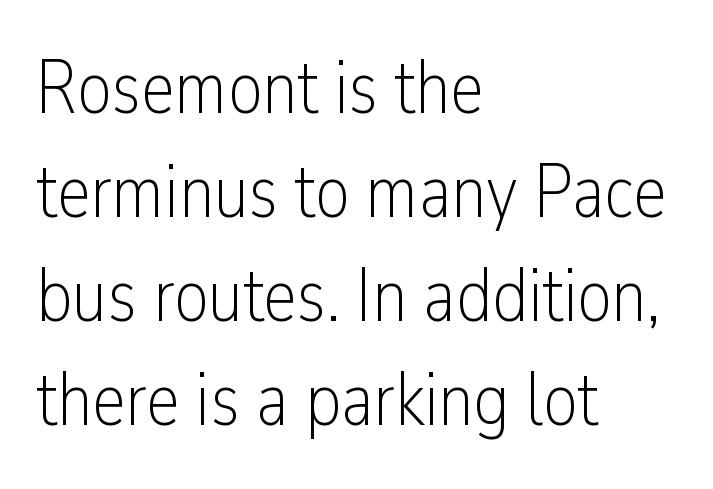
Q: Is the text bold? A: No.
Q: Is the text italic (slanted)? A: No, it is upright.
Q: Is the typeface a serif or a sans-serif typeface? A: Sans-serif.
Q: Is the text underlined? A: No.
Q: How is the paragraph aligned? A: Left-aligned.
Q: Is the spacing between letters normal or unusually wide? A: Normal.
Q: Is the spacing between lines tight, normal or loose? A: Normal.
Q: Width (condensed, normal, or wide)? A: Condensed.
Q: Stroke contrast? A: Low.
Q: x-height? A: Medium.
Q: Monospaced? A: No.
